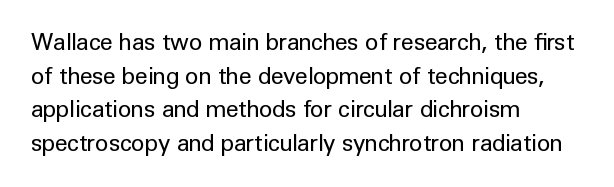
What stands out about the letter spacing? Nothing — it is the standard amount. Type without underlining. You can tell it's not italic because the verticals are truly vertical. Is there much room between lines? A standard amount, neither cramped nor airy.
